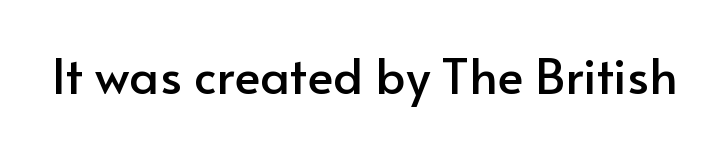
Q: Is the text italic (slanted)? A: No, it is upright.
Q: Is the typeface a serif or a sans-serif typeface? A: Sans-serif.
Q: Is the text underlined? A: No.
Q: Is the spacing between letters normal or unusually wide? A: Normal.
Q: Width (condensed, normal, or wide)? A: Normal.
Q: Stroke contrast? A: Low.
Q: x-height? A: Small.
Q: Monospaced? A: No.
